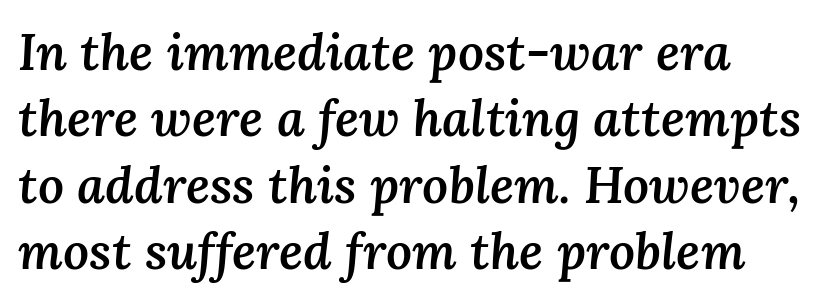
{"italic": "yes", "lean": "right", "slant_degrees": 3, "bold": "semi", "weight": "semibold", "width": "normal", "stroke_contrast": "medium", "x_height": "medium", "monospaced": "no", "underline": "no", "align": "left", "line_spacing": "normal", "line_spacing_ratio": 1.3, "letter_spacing": "normal", "letter_spacing_em": 0.0, "glyph_px": 51}
